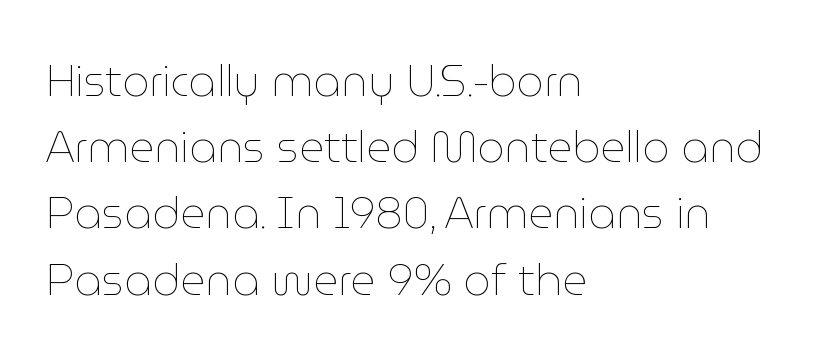
{"italic": "no", "bold": "no", "weight": "thin", "width": "normal", "stroke_contrast": "low", "x_height": "medium", "monospaced": "no", "underline": "no", "align": "left", "line_spacing": "normal", "line_spacing_ratio": 1.54, "letter_spacing": "normal", "letter_spacing_em": 0.0, "glyph_px": 43}
